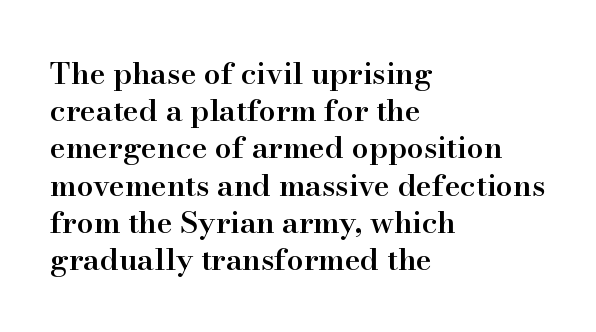
The image shows 30 px semibold serif type, upright; set left-aligned, line spacing 1.24x, normal letter spacing, not underlined; high stroke contrast and a small x-height.
